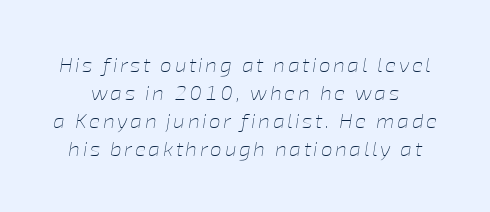
This block has exactly the height ordinary leading produces. The area under the type is left untouched. These lines were composed using italics. Compared with a typical body face, this is equally light or lighter still.
